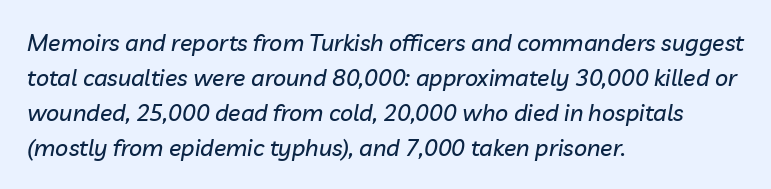
Q: Is the text italic (slanted)? A: Yes, it leans right by about 10 degrees.
Q: Is the text underlined? A: No.
Q: How is the paragraph aligned? A: Left-aligned.
Q: Is the spacing between letters normal or unusually wide? A: Normal.
Q: Is the spacing between lines tight, normal or loose? A: Normal.
